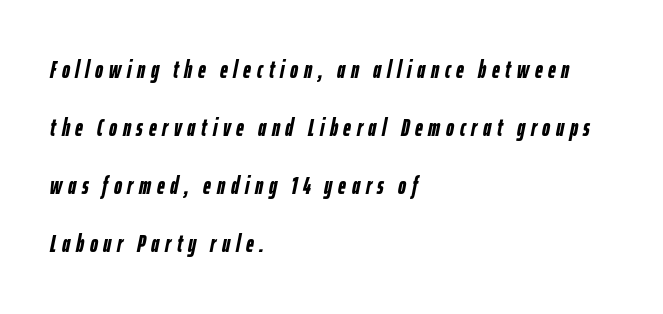
The line texture is sparse and dotted thanks to wide tracking. Leading is clearly above the norm, producing a sparse column. If you drew a ruler down the left edge, every line would touch it. As a designer I'd log this as weight 700, bold.
